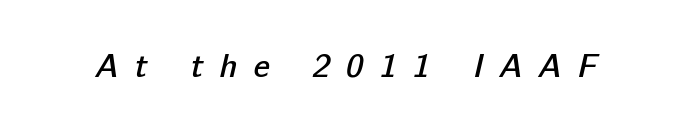
Q: Is the text bold? A: Semi-bold.
Q: Is the typeface a serif or a sans-serif typeface? A: Sans-serif.
Q: Is the text underlined? A: No.
Q: Is the spacing between letters normal or unusually wide? A: Unusually wide.
Q: Width (condensed, normal, or wide)? A: Normal.
Q: Stroke contrast? A: Low.
Q: x-height? A: Medium.
Q: Monospaced? A: No.
